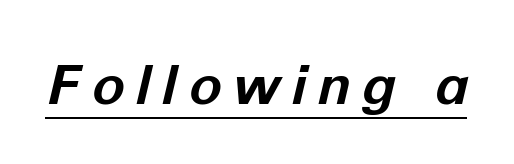
{"italic": "yes", "lean": "right", "slant_degrees": 12, "bold": "yes", "weight": "bold", "width": "normal", "stroke_contrast": "low", "x_height": "medium", "monospaced": "no", "underline": "yes", "letter_spacing": "wide", "letter_spacing_em": 0.21, "glyph_px": 55}
